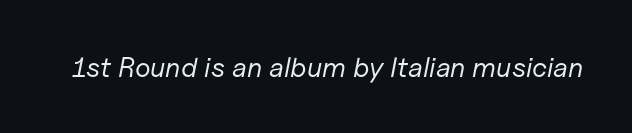
The image shows 28 px regular-weight type, italic (leaning right); set normal letter spacing, not underlined; low stroke contrast and a medium x-height.
